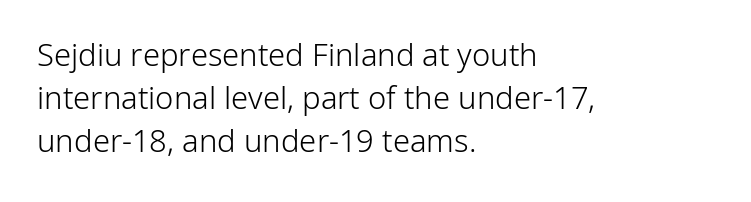
Q: Is the text bold? A: No.
Q: Is the text italic (slanted)? A: No, it is upright.
Q: Is the typeface a serif or a sans-serif typeface? A: Sans-serif.
Q: Is the text underlined? A: No.
Q: How is the paragraph aligned? A: Left-aligned.
Q: Is the spacing between letters normal or unusually wide? A: Normal.
Q: Is the spacing between lines tight, normal or loose? A: Normal.
Q: Width (condensed, normal, or wide)? A: Normal.
Q: Stroke contrast? A: Low.
Q: x-height? A: Medium.
Q: Monospaced? A: No.
